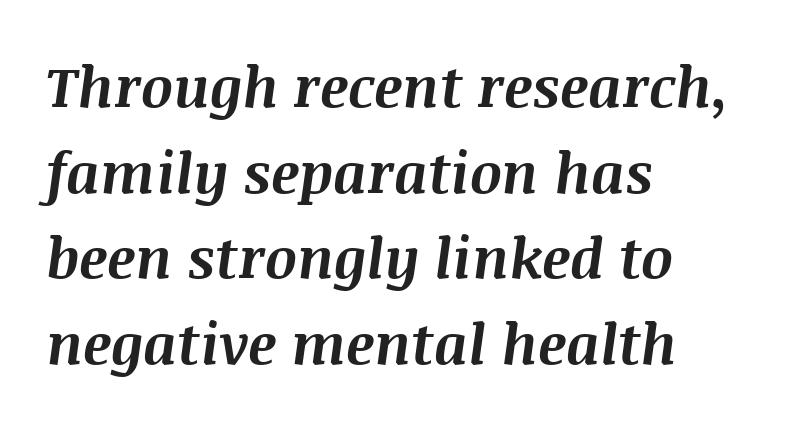
This rendering leaves character spacing at its baseline value. Evenly set lines give the paragraph a standard silhouette. The setting favours the left margin, as ordinary paragraphs usually do. Stroke thickness is high; the sample reads as a true bold.
